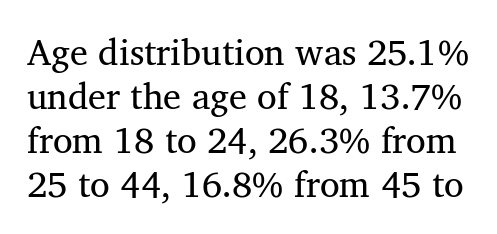
{"serif": "yes", "italic": "no", "bold": "no", "weight": "regular", "width": "normal", "stroke_contrast": "medium", "x_height": "medium", "monospaced": "no", "underline": "no", "line_spacing_ratio": 1.22, "letter_spacing": "normal", "letter_spacing_em": 0.0, "glyph_px": 36}
